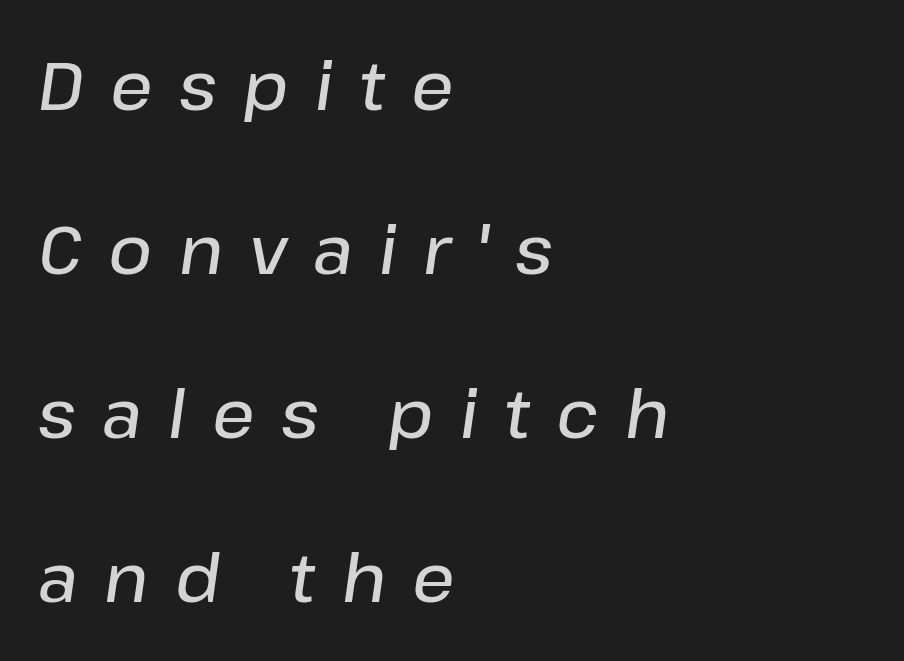
Q: Is the text bold? A: Semi-bold.
Q: Is the text italic (slanted)? A: Yes, it leans right by about 8 degrees.
Q: Is the text underlined? A: No.
Q: How is the paragraph aligned? A: Left-aligned.
Q: Is the spacing between letters normal or unusually wide? A: Unusually wide.
Q: Is the spacing between lines tight, normal or loose? A: Loose.
Q: Width (condensed, normal, or wide)? A: Normal.
Q: Stroke contrast? A: Low.
Q: x-height? A: Medium.
Q: Monospaced? A: No.
